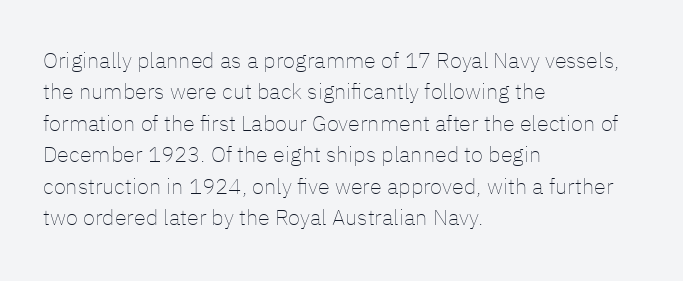
Q: Is the text bold? A: No.
Q: Is the text italic (slanted)? A: No, it is upright.
Q: Is the text underlined? A: No.
Q: How is the paragraph aligned? A: Left-aligned.
Q: Is the spacing between letters normal or unusually wide? A: Normal.
Q: Is the spacing between lines tight, normal or loose? A: Normal.
